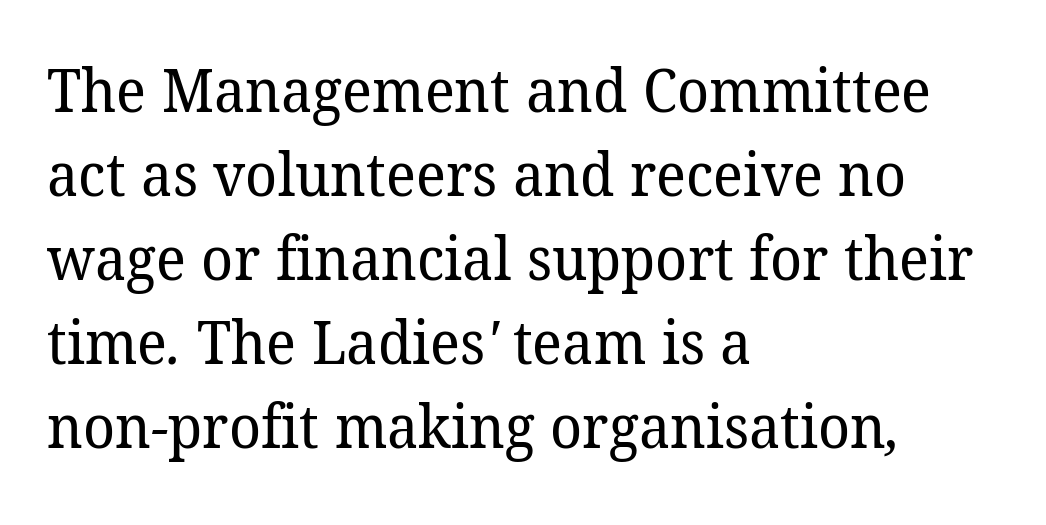
{"serif": "yes", "bold": "no", "weight": "regular", "width": "normal", "stroke_contrast": "low", "x_height": "medium", "monospaced": "no", "underline": "no", "align": "left", "line_spacing": "normal", "line_spacing_ratio": 1.4, "letter_spacing": "normal", "letter_spacing_em": 0.0, "glyph_px": 60}
